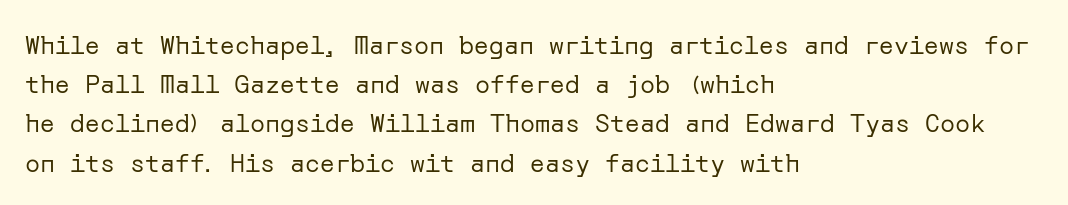
{"italic": "no", "bold": "no", "underline": "no", "align": "left", "line_spacing": "normal", "line_spacing_ratio": 1.57, "letter_spacing": "normal", "letter_spacing_em": 0.0, "glyph_px": 25}
